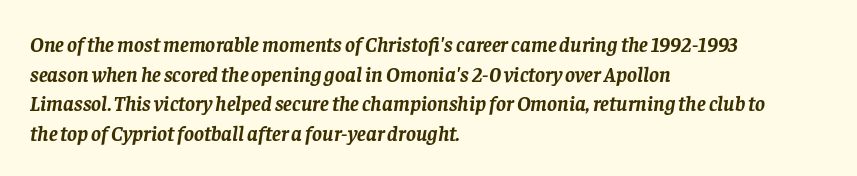
Q: Is the text bold? A: Yes.
Q: Is the text italic (slanted)? A: Yes, it leans right by about 8 degrees.
Q: Is the text underlined? A: No.
Q: How is the paragraph aligned? A: Left-aligned.
Q: Is the spacing between letters normal or unusually wide? A: Normal.
Q: Is the spacing between lines tight, normal or loose? A: Normal.
